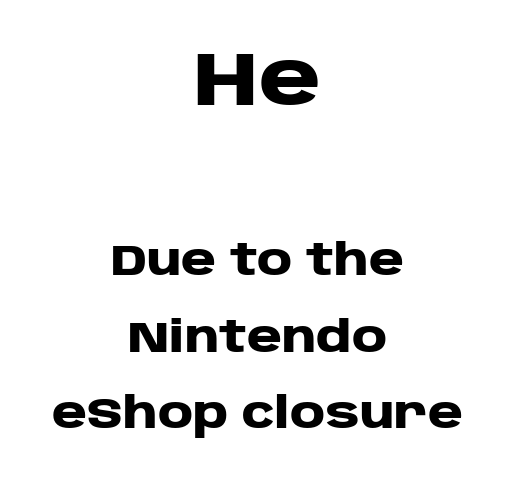
{"serif": "no", "italic": "no", "bold": "yes", "weight": "heavy", "width": "wide", "stroke_contrast": "low", "x_height": "large", "monospaced": "no", "underline": "no", "align": "center", "line_spacing_ratio": 1.78, "letter_spacing": "normal", "letter_spacing_em": 0.0, "larger_block": "first", "size_ratio": 1.77, "glyph_px": 76}
